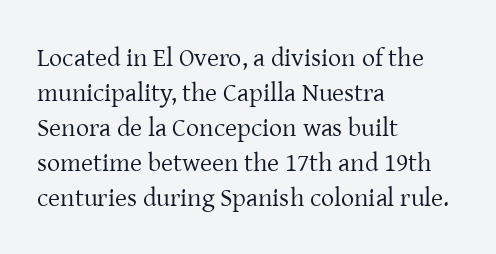
The image shows 26 px text type, upright; set left-aligned, normal line spacing (1.35x), normal letter spacing, not underlined.
